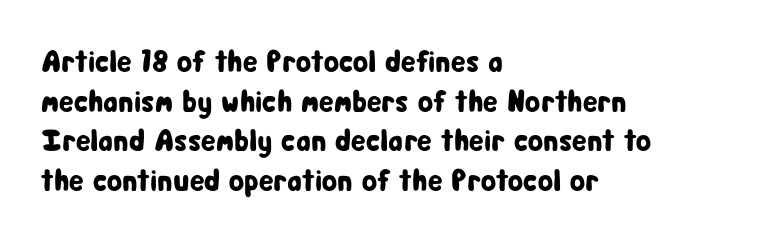
A typesetter would call this leading conventional body-copy spacing. This rendering features lettering with no underline. The face used here is proportionally spaced, like ordinary book or web type. The font family rendered here belongs to the sans-serif group. The rag falls on the right side of this text block. Tracking value appears to be zero — textbook default spacing.
